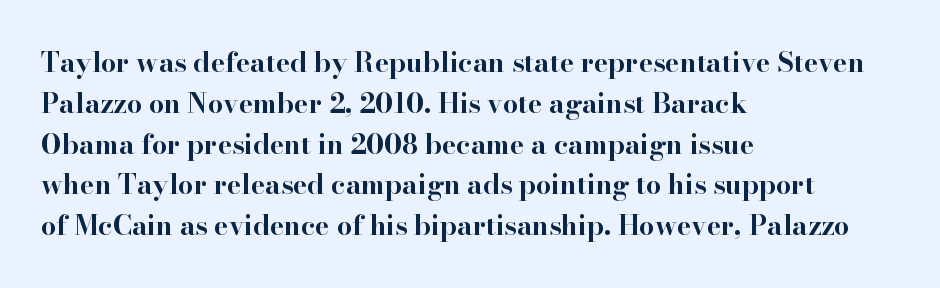
This is the regular roman posture of the typeface. Regarding leading, the lines here are spaced in the standard way. Heft: maximum for text — a bold. The specimen omits any rule beneath the text block's lines.
